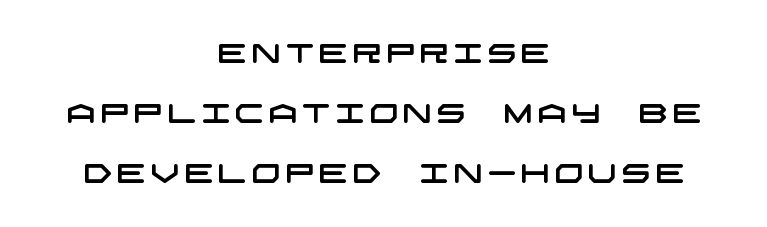
{"underline": "no", "align": "center", "line_spacing": "loose", "line_spacing_ratio": 2.3, "glyph_px": 26}
